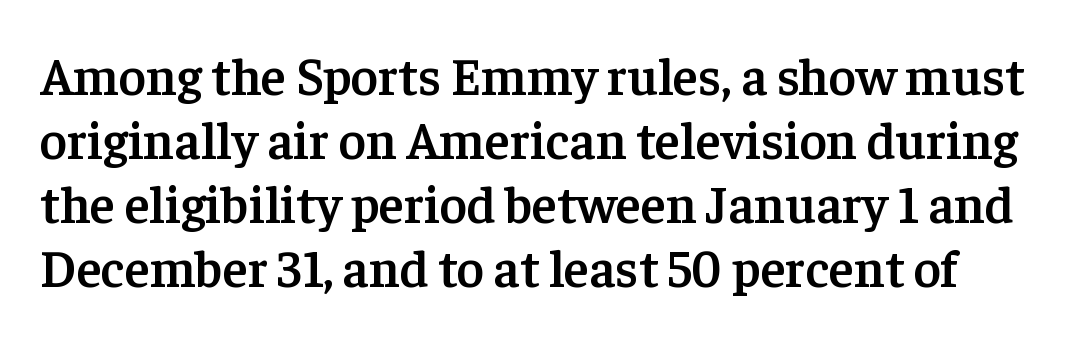
Tracking here is standard; glyphs follow each other at the usual distance. What kind of face is this? One with serifs. Each letter keeps its own natural width here, so spacing adapts to shape. As a designer I'd log this as weight 600, semibold. Do the letters lean? They stand straight.
